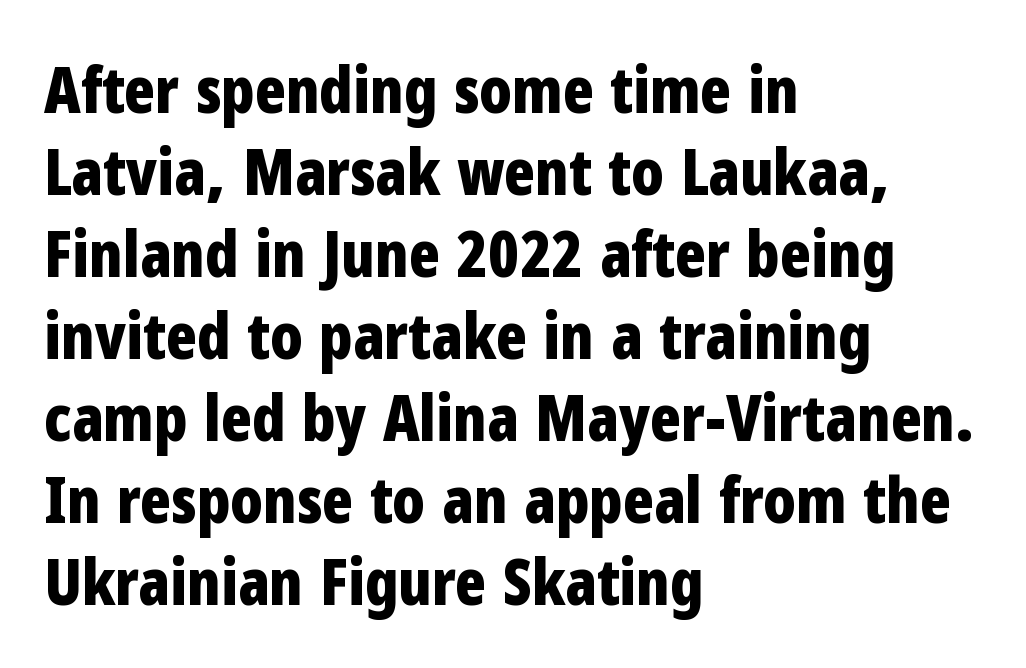
A typesetter would call this zero additional tracking. The typeface chosen for these lines omits serifs. The letters advance in unequal steps, a hallmark of proportional type. Interline gaps are of average width in this sample. Casual observation: everything's shoved over to the left. Do the letters lean? They stand straight.
